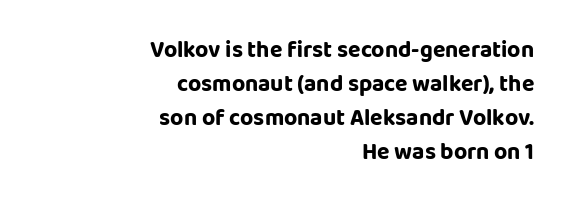
Q: Is the text bold? A: Yes.
Q: Is the text italic (slanted)? A: No, it is upright.
Q: Is the text underlined? A: No.
Q: How is the paragraph aligned? A: Right-aligned.
Q: Is the spacing between letters normal or unusually wide? A: Normal.
Q: Is the spacing between lines tight, normal or loose? A: Normal.
